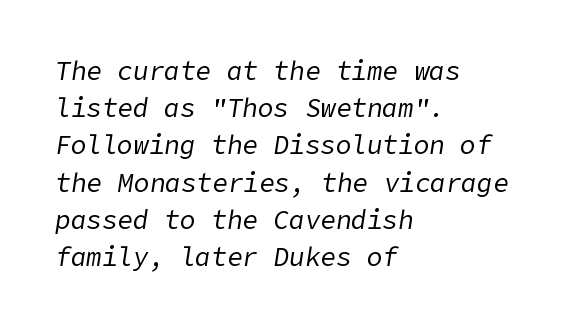
The image shows 26 px text type, italic (leaning right); set left-aligned, normal line spacing (1.43x), normal letter spacing, not underlined.
